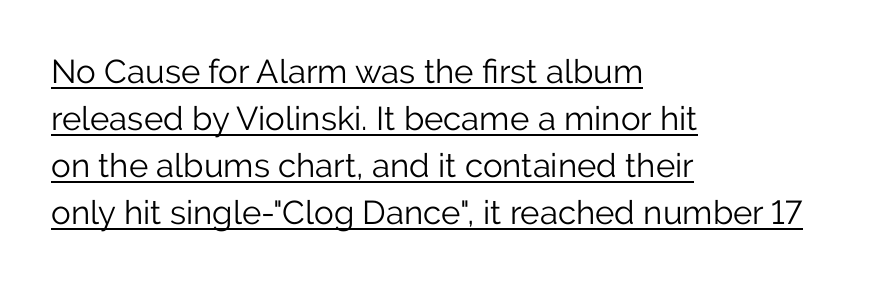
Stems and bowls with no extra thickness — not bold. Does the copy run flush right? No — it runs flush left. Proportional: the letters do not fall into vertical columns. Notice how a bar underscores the lettering throughout. The lettering holds an erect, upright posture throughout. The tracking reads as untouched default to a designer's eye.
